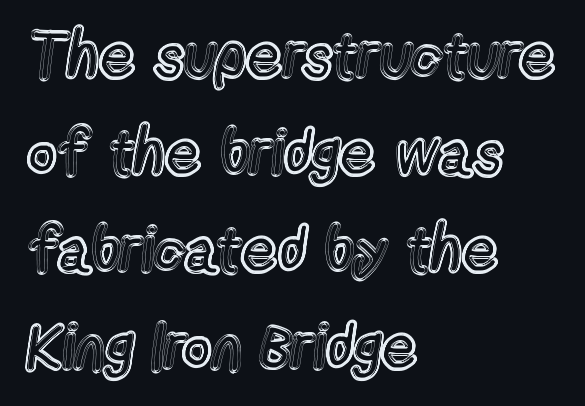
{"width": "condensed", "x_height": "medium", "monospaced": "no", "underline": "no", "align": "left", "line_spacing": "normal", "line_spacing_ratio": 1.54, "letter_spacing": "normal", "letter_spacing_em": 0.0, "glyph_px": 63}
